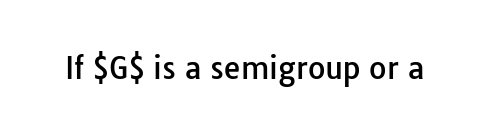
The image shows 30 px sans-serif type, upright; set normal letter spacing, not underlined; low stroke contrast and a medium x-height.
